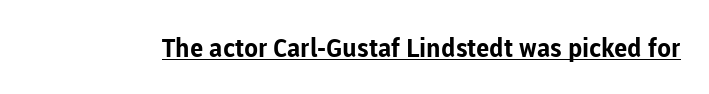
No extra tracking has been applied to these lines. Glance below the letters and you will spot a drawn line. Quick note: not italic, upright. The letters are bold, with thick, heavy strokes.
